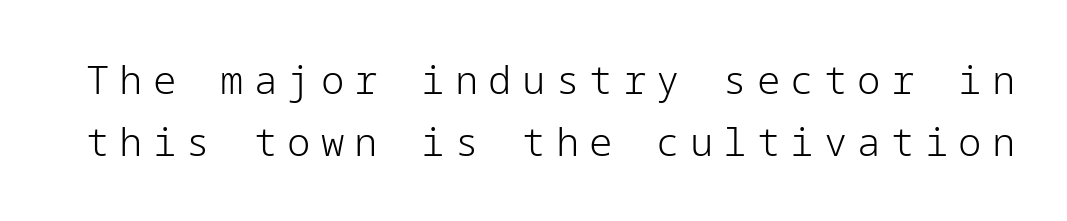
Between one letter and the next there's a generous, obvious gap. The weight would be labelled regular, book, light, or lighter still. The characters display no serif detailing; their extremities are plain. Rendered with straight, roman letterforms. Notice how descenders clear the ascenders below comfortably — that's standard leading.
